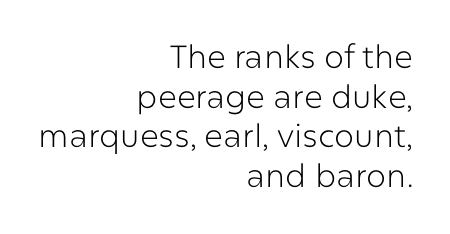
The image shows 32 px light sans-serif type, upright; set right-aligned, line spacing 1.24x, normal letter spacing, not underlined; low stroke contrast and a medium x-height.
